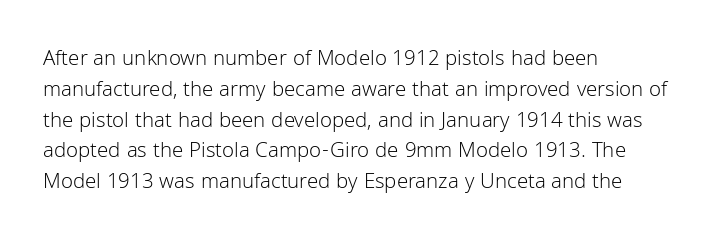
Q: Is the text bold? A: No.
Q: Is the text italic (slanted)? A: No, it is upright.
Q: Is the text underlined? A: No.
Q: How is the paragraph aligned? A: Left-aligned.
Q: Is the spacing between letters normal or unusually wide? A: Normal.
Q: Is the spacing between lines tight, normal or loose? A: Normal.
